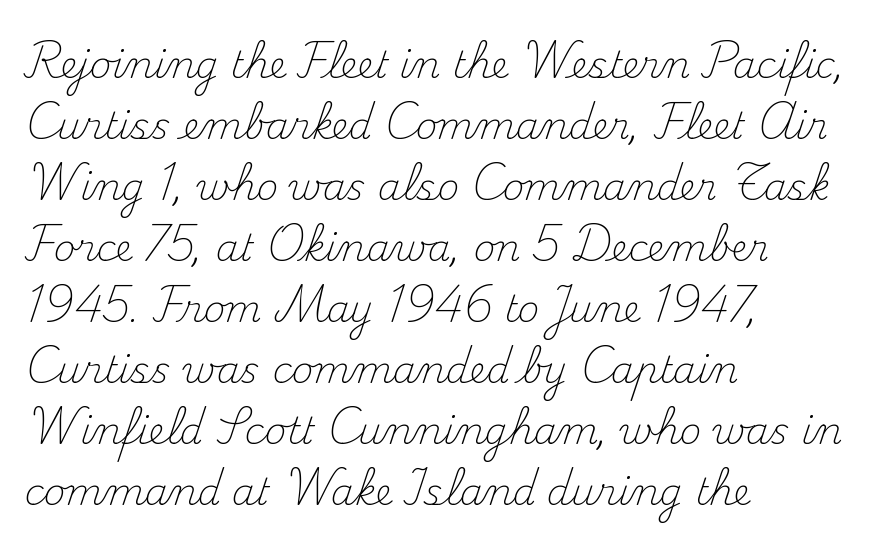
Q: Is the text bold? A: No.
Q: Is the text italic (slanted)? A: Yes.
Q: Is the typeface a serif or a sans-serif typeface? A: Serif.
Q: Is the text underlined? A: No.
Q: How is the paragraph aligned? A: Left-aligned.
Q: Is the spacing between letters normal or unusually wide? A: Normal.
Q: Is the spacing between lines tight, normal or loose? A: Normal.
Q: Width (condensed, normal, or wide)? A: Normal.
Q: Stroke contrast? A: Medium.
Q: x-height? A: Small.
Q: Monospaced? A: No.
